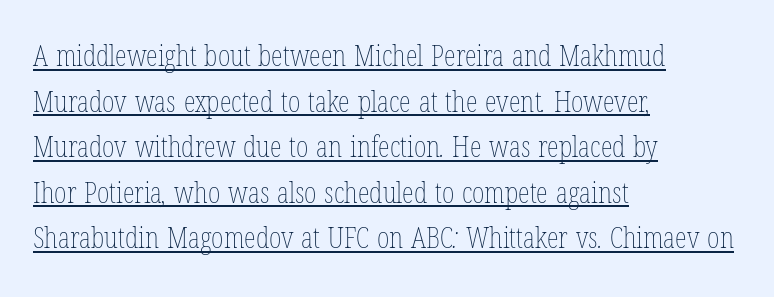
The typesetter chose a ragged-right arrangement here. The passage shown is typed in a proportional face where columns would drift. Weight class: somewhere from thin through regular. Underlined type. The rendering uses a moderate line-height, typical for paragraphs. The type is set solid horizontally, with unmodified tracking.
